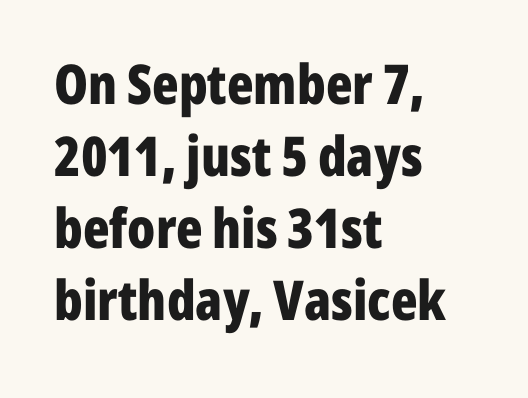
Q: Is the text bold? A: Yes.
Q: Is the text italic (slanted)? A: No, it is upright.
Q: Is the typeface a serif or a sans-serif typeface? A: Sans-serif.
Q: Is the text underlined? A: No.
Q: How is the paragraph aligned? A: Left-aligned.
Q: Is the spacing between letters normal or unusually wide? A: Normal.
Q: Is the spacing between lines tight, normal or loose? A: Normal.
Q: Width (condensed, normal, or wide)? A: Condensed.
Q: Stroke contrast? A: Low.
Q: x-height? A: Medium.
Q: Monospaced? A: No.
